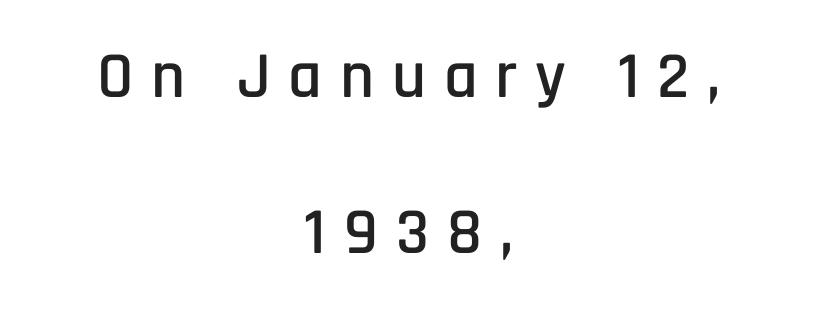
Q: Is the text italic (slanted)? A: No, it is upright.
Q: Is the typeface a serif or a sans-serif typeface? A: Sans-serif.
Q: Is the text underlined? A: No.
Q: How is the paragraph aligned? A: Centered.
Q: Is the spacing between letters normal or unusually wide? A: Unusually wide.
Q: Is the spacing between lines tight, normal or loose? A: Loose.
Q: Width (condensed, normal, or wide)? A: Condensed.
Q: Stroke contrast? A: Low.
Q: x-height? A: Large.
Q: Monospaced? A: No.
